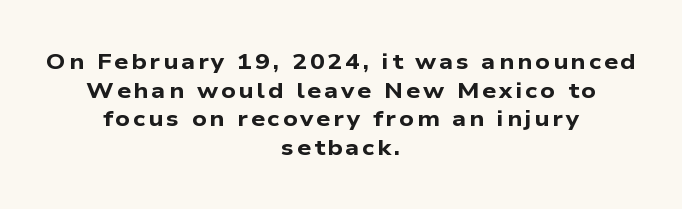
Q: Is the text bold? A: Yes.
Q: Is the text underlined? A: No.
Q: How is the paragraph aligned? A: Centered.
Q: Is the spacing between lines tight, normal or loose? A: Normal.
